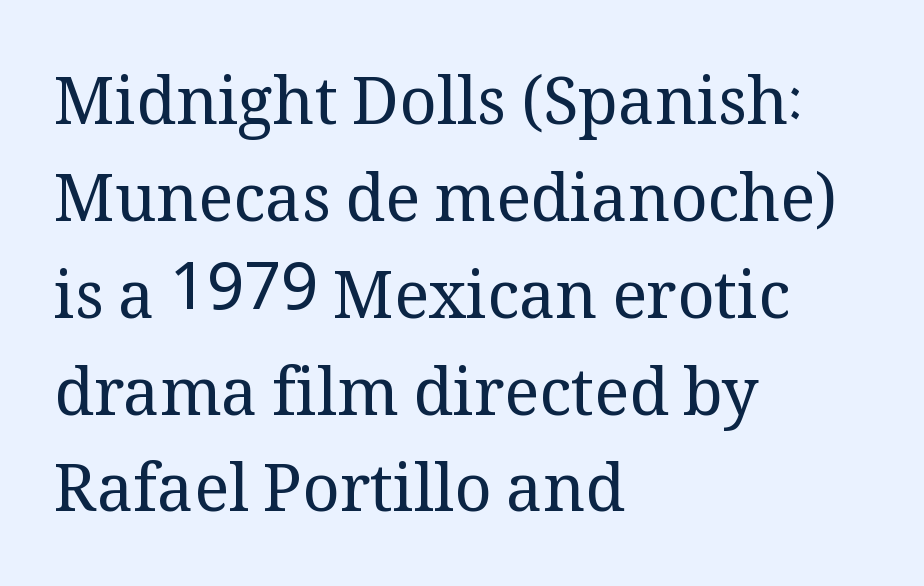
The image shows 65 px regular-weight serif type, upright; set left-aligned, normal line spacing (1.49x), normal letter spacing, not underlined; medium stroke contrast and a medium x-height.
